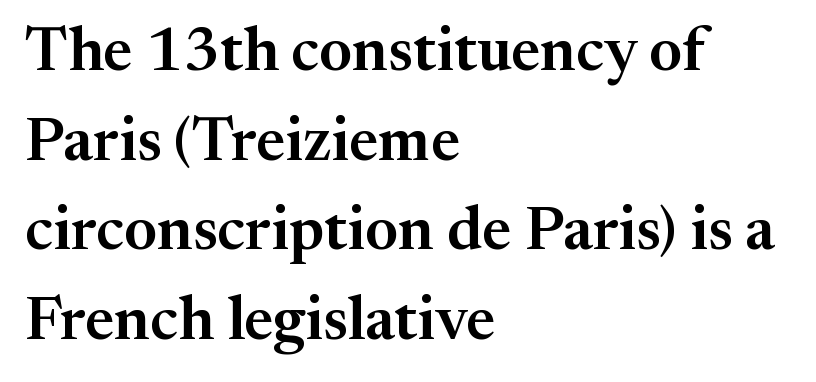
Q: Is the text italic (slanted)? A: No, it is upright.
Q: Is the typeface a serif or a sans-serif typeface? A: Serif.
Q: Is the text underlined? A: No.
Q: How is the paragraph aligned? A: Left-aligned.
Q: Is the spacing between letters normal or unusually wide? A: Normal.
Q: Is the spacing between lines tight, normal or loose? A: Normal.
Q: Width (condensed, normal, or wide)? A: Normal.
Q: Stroke contrast? A: Medium.
Q: x-height? A: Medium.
Q: Monospaced? A: No.
